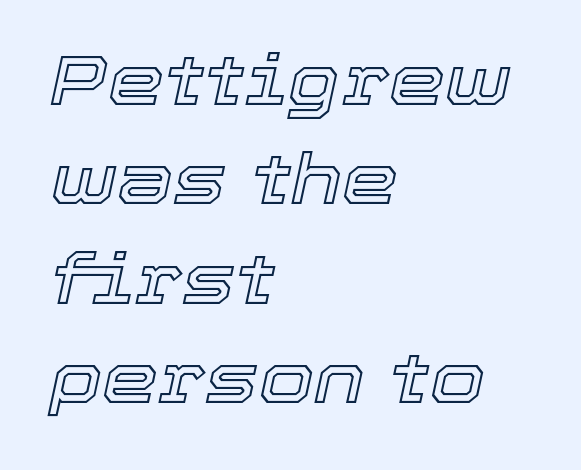
Think of a printed novel: that variable character pitch is what you see here. If you drew a line through each stem, it would be angled. These lines stack with their left ends in a neat column. Vertical spacing — default.
